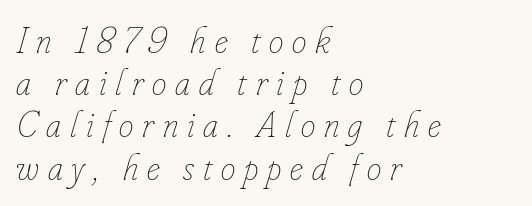
The image shows 37 px thin, condensed type, italic (leaning right); set left-aligned, tight line spacing (1.14x), unusually wide letter spacing (+0.24 em), not underlined; low stroke contrast and a small x-height.
